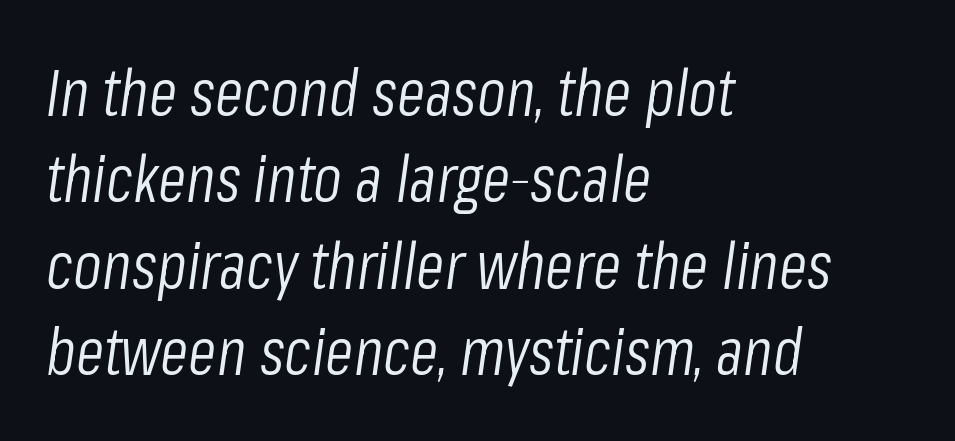
Q: Is the text bold? A: No.
Q: Is the text italic (slanted)? A: Yes, it leans right by about 8 degrees.
Q: Is the text underlined? A: No.
Q: How is the paragraph aligned? A: Left-aligned.
Q: Is the spacing between letters normal or unusually wide? A: Normal.
Q: Is the spacing between lines tight, normal or loose? A: Normal.
Q: Width (condensed, normal, or wide)? A: Condensed.
Q: Stroke contrast? A: Low.
Q: x-height? A: Medium.
Q: Monospaced? A: No.
